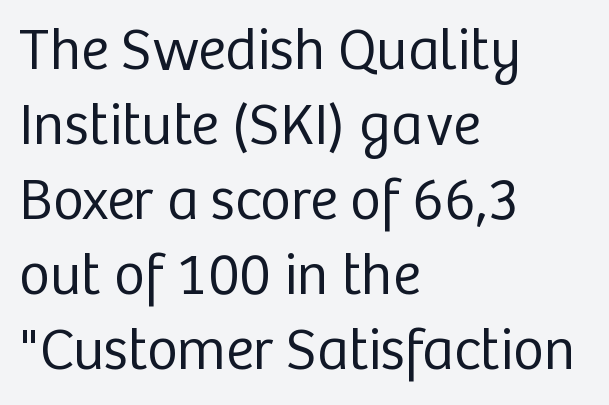
{"serif": "no", "italic": "no", "bold": "no", "weight": "regular", "width": "normal", "stroke_contrast": "low", "x_height": "medium", "monospaced": "no", "underline": "no", "align": "left", "line_spacing": "normal", "line_spacing_ratio": 1.27, "letter_spacing": "normal", "letter_spacing_em": 0.0, "glyph_px": 59}
